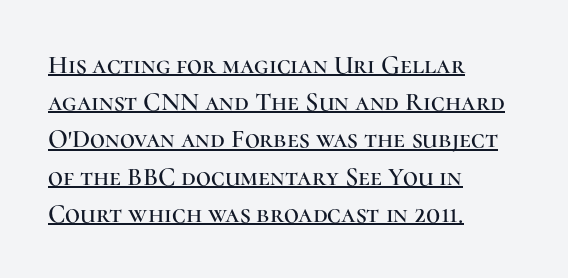
{"italic": "no", "underline": "yes", "align": "left", "line_spacing": "normal", "line_spacing_ratio": 1.43, "letter_spacing": "normal", "letter_spacing_em": 0.0, "glyph_px": 26}
